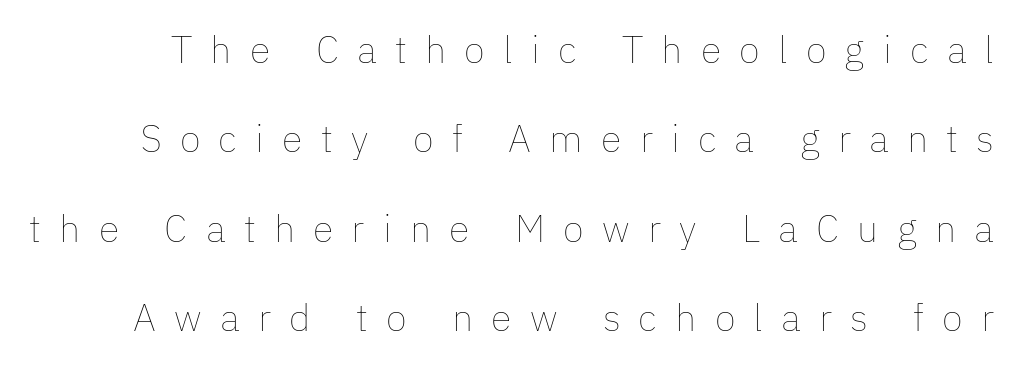
Q: Is the text bold? A: No.
Q: Is the text italic (slanted)? A: No, it is upright.
Q: Is the text underlined? A: No.
Q: Is the spacing between letters normal or unusually wide? A: Unusually wide.
Q: Is the spacing between lines tight, normal or loose? A: Loose.
Q: Width (condensed, normal, or wide)? A: Normal.
Q: Stroke contrast? A: Low.
Q: x-height? A: Medium.
Q: Monospaced? A: No.
